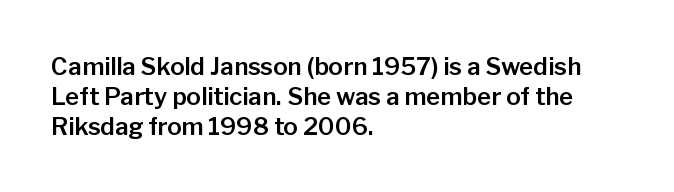
Q: Is the text italic (slanted)? A: No, it is upright.
Q: Is the text underlined? A: No.
Q: How is the paragraph aligned? A: Left-aligned.
Q: Is the spacing between letters normal or unusually wide? A: Normal.
Q: Is the spacing between lines tight, normal or loose? A: Normal.
